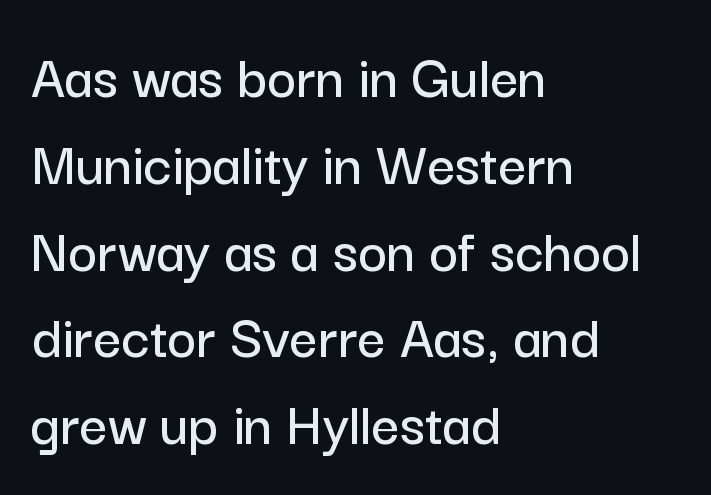
Q: Is the text italic (slanted)? A: No, it is upright.
Q: Is the typeface a serif or a sans-serif typeface? A: Sans-serif.
Q: Is the text underlined? A: No.
Q: How is the paragraph aligned? A: Left-aligned.
Q: Is the spacing between letters normal or unusually wide? A: Normal.
Q: Is the spacing between lines tight, normal or loose? A: Normal.
Q: Width (condensed, normal, or wide)? A: Normal.
Q: Stroke contrast? A: Low.
Q: x-height? A: Medium.
Q: Monospaced? A: No.
